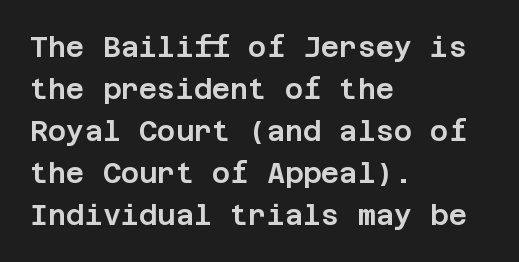
The image shows 28 px sans-serif type, upright; set left-aligned, normal line spacing (1.5x), normal letter spacing, not underlined; low stroke contrast and a large x-height.
